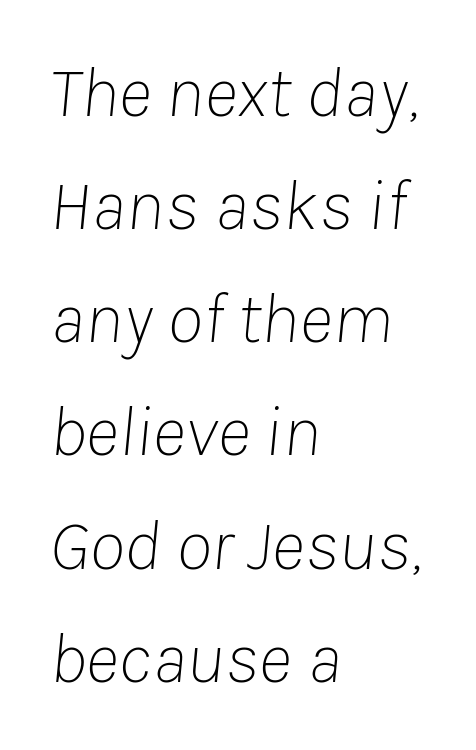
{"italic": "yes", "lean": "right", "slant_degrees": 8, "bold": "no", "weight": "thin", "width": "normal", "stroke_contrast": "low", "x_height": "medium", "monospaced": "no", "underline": "no", "align": "left", "line_spacing": "normal", "line_spacing_ratio": 1.55, "letter_spacing": "normal", "letter_spacing_em": 0.0, "glyph_px": 73}
